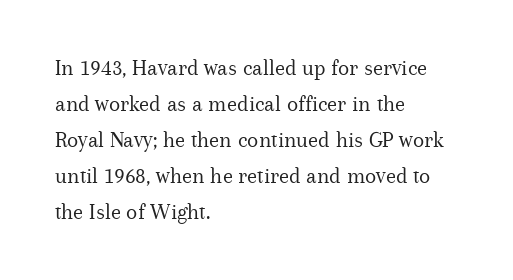
Q: Is the text bold? A: No.
Q: Is the text italic (slanted)? A: No, it is upright.
Q: Is the text underlined? A: No.
Q: How is the paragraph aligned? A: Left-aligned.
Q: Is the spacing between letters normal or unusually wide? A: Normal.
Q: Is the spacing between lines tight, normal or loose? A: Normal.
